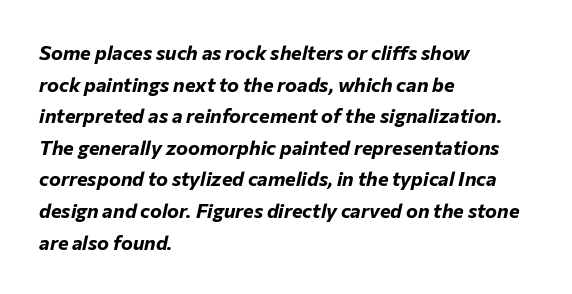
The image shows 20 px bold type, italic (leaning right); set left-aligned, normal line spacing (1.58x), normal letter spacing, not underlined.
